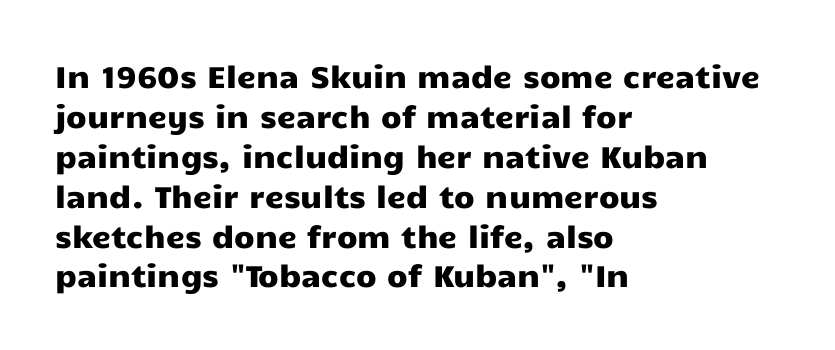
{"serif": "no", "italic": "no", "width": "wide", "stroke_contrast": "low", "x_height": "medium", "monospaced": "no", "underline": "no", "align": "left", "line_spacing": "normal", "line_spacing_ratio": 1.33, "letter_spacing": "normal", "letter_spacing_em": 0.0, "glyph_px": 30}
